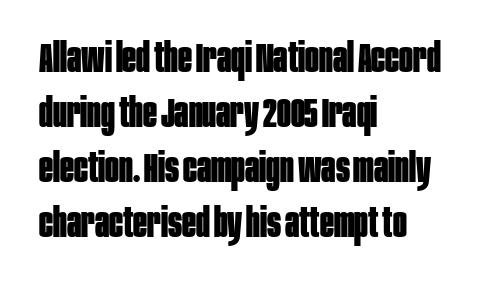
The vertical gap from one line to the next is medium. The glyphs in this specimen are sans serif. The letters advance in unequal steps, a hallmark of proportional type. This is heavy type, rendered in bold. Bare-footed words on every line.
